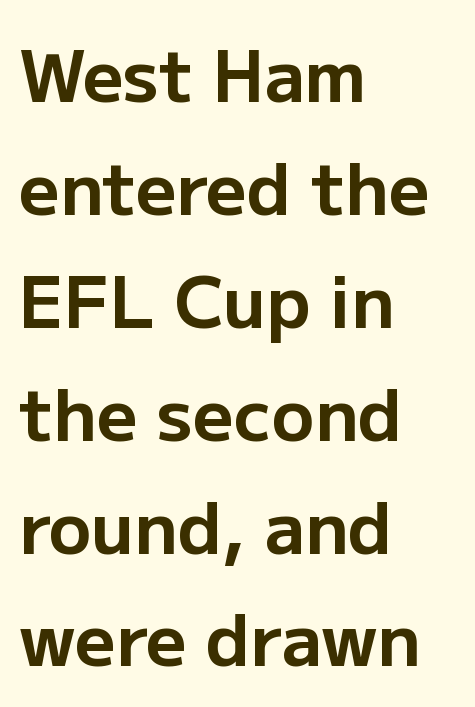
{"serif": "no", "italic": "no", "bold": "yes", "weight": "bold", "width": "normal", "stroke_contrast": "low", "x_height": "medium", "monospaced": "no", "underline": "no", "align": "left", "line_spacing": "normal", "line_spacing_ratio": 1.59, "letter_spacing": "normal", "letter_spacing_em": 0.0, "glyph_px": 71}
